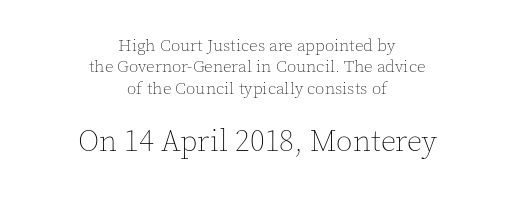
Q: Is the text bold? A: No.
Q: Is the text italic (slanted)? A: No, it is upright.
Q: Is the text underlined? A: No.
Q: How is the paragraph aligned? A: Centered.
Q: Is the spacing between letters normal or unusually wide? A: Normal.
Q: Is the spacing between lines tight, normal or loose? A: Normal.
Q: Which block of text is set in a larger size, the first (top) or the second (bottom)? A: The second (bottom) one.
Q: Width (condensed, normal, or wide)? A: Normal.
Q: x-height? A: Medium.
Q: Monospaced? A: No.
